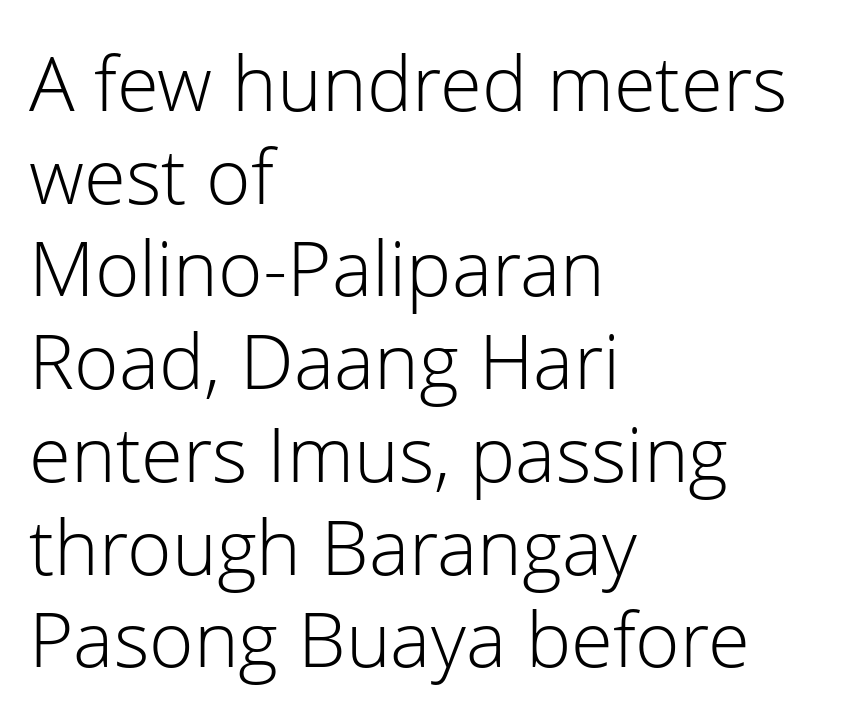
The image shows 76 px light sans-serif type, upright; set left-aligned, line spacing 1.22x, normal letter spacing, not underlined; low stroke contrast and a medium x-height.
